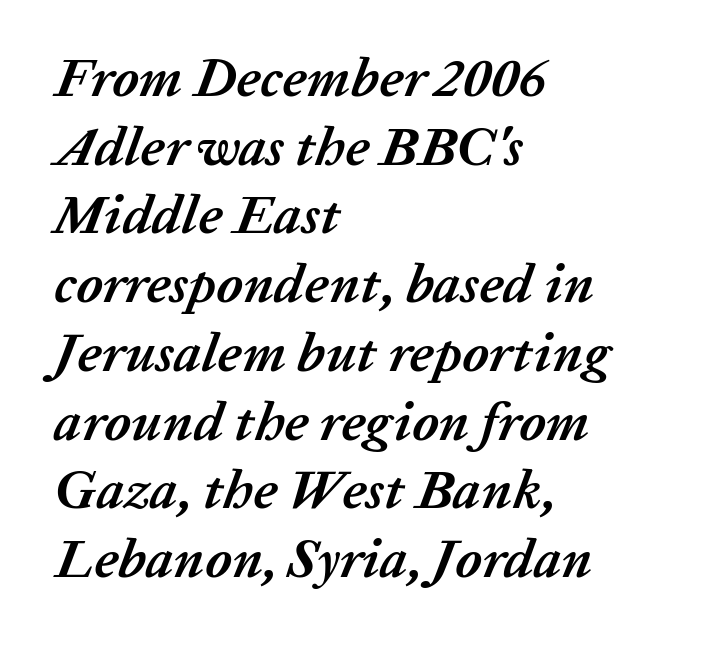
{"italic": "yes", "lean": "right", "slant_degrees": 20, "bold": "yes", "weight": "semibold", "width": "normal", "stroke_contrast": "low", "x_height": "medium", "monospaced": "no", "underline": "no", "align": "left", "line_spacing": "normal", "line_spacing_ratio": 1.25, "letter_spacing": "normal", "letter_spacing_em": 0.0, "glyph_px": 55}
